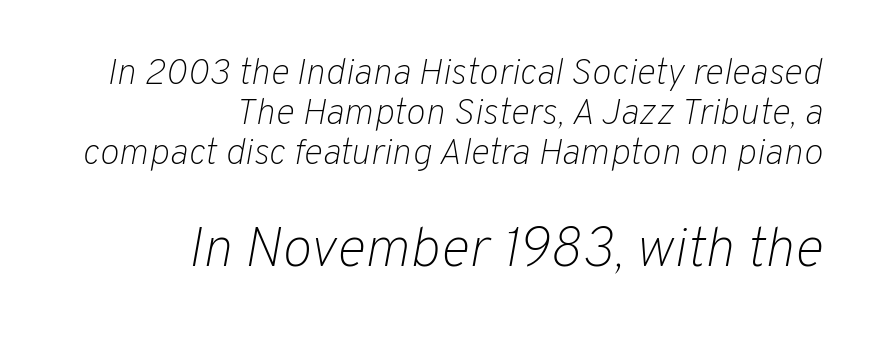
The later block is typeset at a bigger size than the earlier block. The passage shown stacks its lines with hardly any gap. Spacing verdict: proportional, widths tailored to each character. When letters slant like this, we call the style italic.
